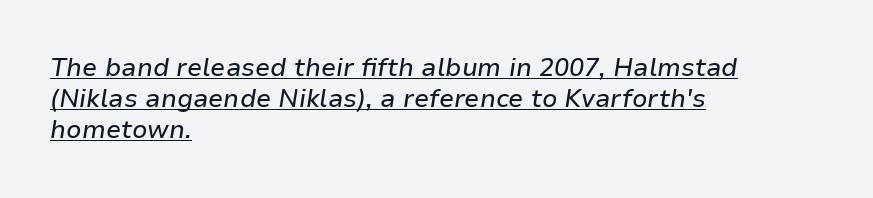
{"italic": "yes", "lean": "right", "slant_degrees": 9, "underline": "yes", "align": "left", "line_spacing": "normal", "line_spacing_ratio": 1.25, "letter_spacing": "normal", "letter_spacing_em": 0.0, "glyph_px": 25}
